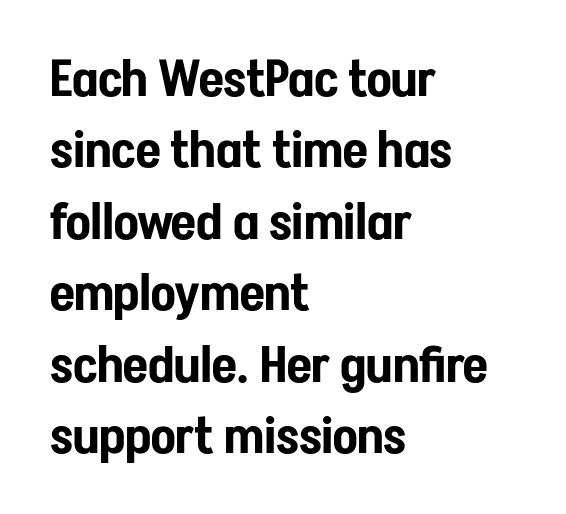
The image shows 51 px condensed sans-serif type, upright; set left-aligned, normal line spacing (1.4x), normal letter spacing, not underlined; low stroke contrast and a medium x-height.
